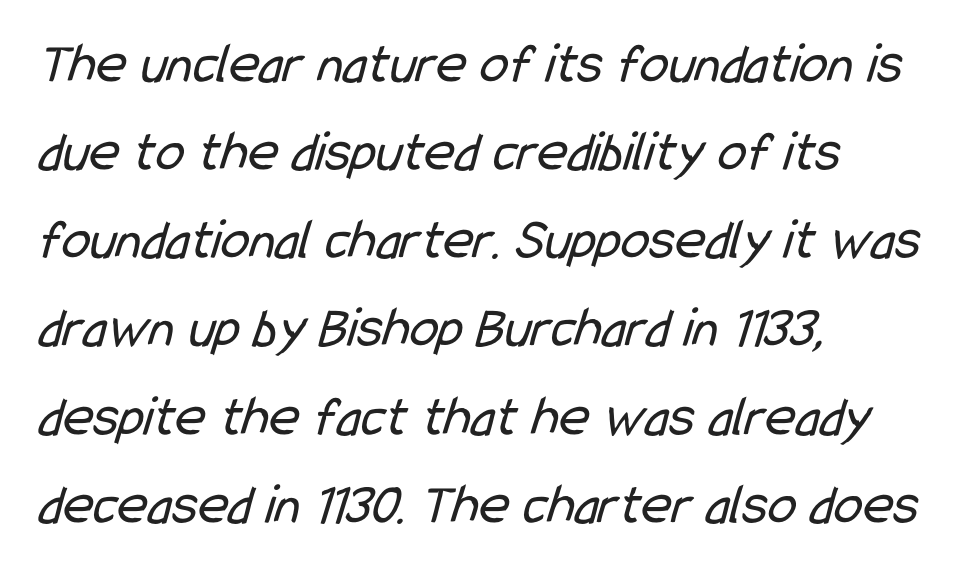
Typographically, this falls in the sans-serif category. Plain, unruled lines of type. The letters advance in unequal steps, a hallmark of proportional type. In terms of letterspacing, this is plain default setting. Layout note: lines flush left. The letterforms sit at book weight or below.
